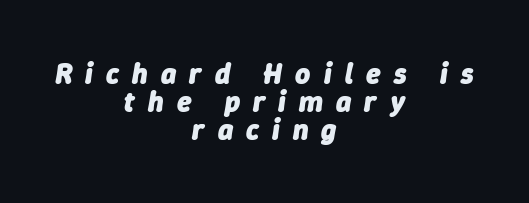
The image shows 29 px heavy type, italic (leaning right); set centered, tight line spacing (0.97x), unusually wide letter spacing (+0.45 em), not underlined; low stroke contrast and a medium x-height.
